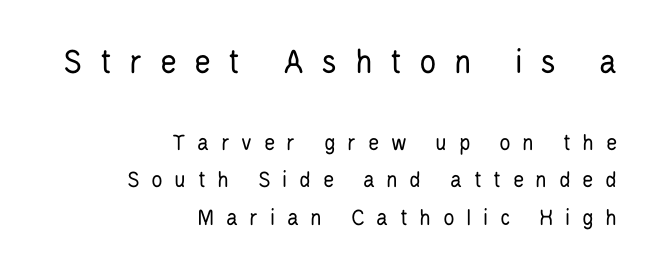
{"serif": "no", "italic": "no", "bold": "no", "weight": "regular", "width": "condensed", "stroke_contrast": "low", "x_height": "large", "monospaced": "no", "underline": "no", "align": "right", "line_spacing": "normal", "line_spacing_ratio": 1.56, "letter_spacing": "wide", "letter_spacing_em": 0.48, "larger_block": "first", "size_ratio": 1.5, "glyph_px": 36}
